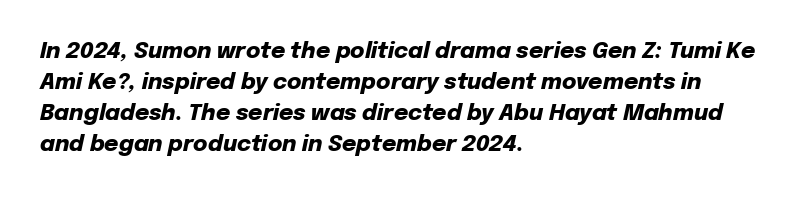
Inter-character spacing is left at the font's built-in metrics. These lines were composed using italics. These lines sit exactly where default settings would place them. This sample is left-justified, so line endings fall wherever the words run out. Anything drawn beneath the words? Only blank space.
